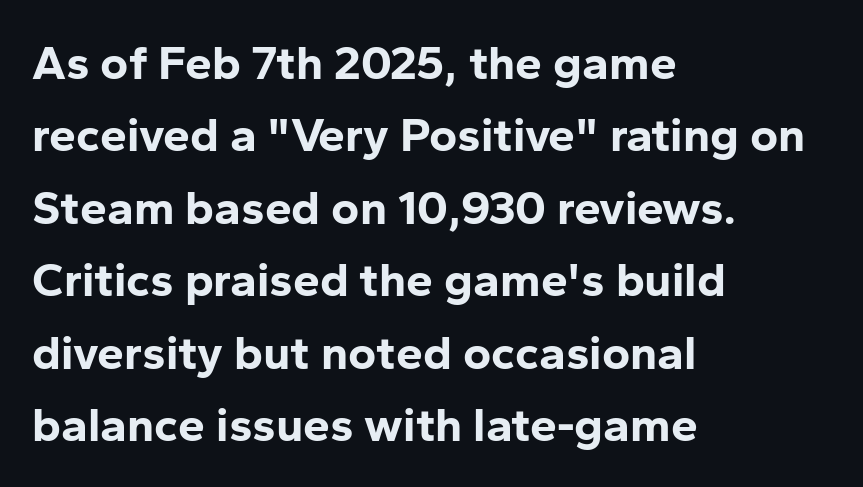
Q: Is the text bold? A: Yes.
Q: Is the text italic (slanted)? A: No, it is upright.
Q: Is the typeface a serif or a sans-serif typeface? A: Sans-serif.
Q: Is the text underlined? A: No.
Q: How is the paragraph aligned? A: Left-aligned.
Q: Is the spacing between letters normal or unusually wide? A: Normal.
Q: Is the spacing between lines tight, normal or loose? A: Normal.
Q: Width (condensed, normal, or wide)? A: Normal.
Q: Stroke contrast? A: Low.
Q: x-height? A: Medium.
Q: Monospaced? A: No.
